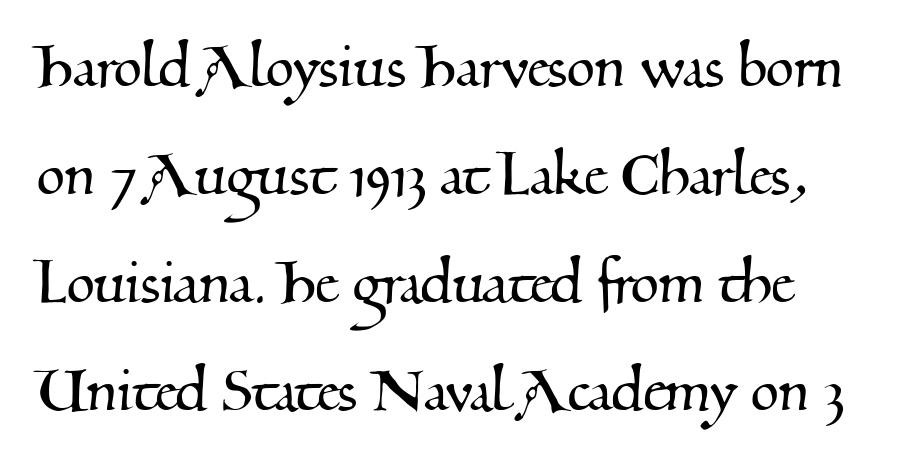
Standard letterfit; no display-style spreading of the glyphs. This sample has the flowing, uneven cadence of proportional lettering. Horizontal alignment here is leftward, the default for most running prose. The typeface chosen for these lines features serifs. These lines sit exactly where default settings would place them.
